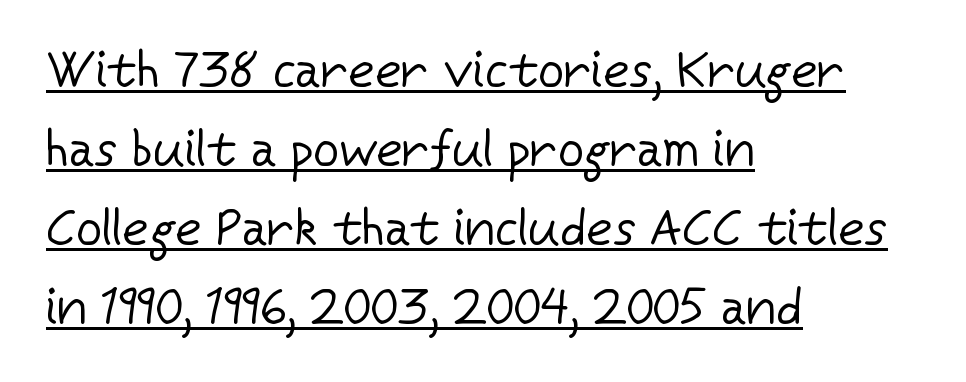
The lettering stays uniformly vertical, giving the passage a roman look. Check the space under the baseline: a stroke is drawn there. Normally led — the rows are evenly, conventionally spaced. Caption: face not bold, strokes unweighted. Look at the tracking — it's just the regular setting, nothing added.
